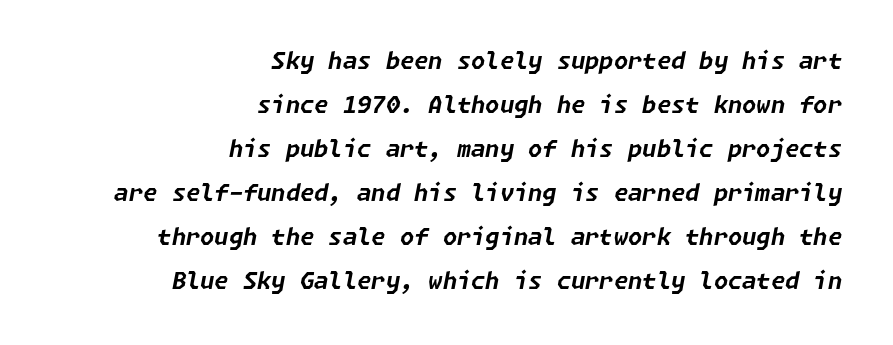
Horizontally, the lines are justified to the trailing edge only. Baseline-to-baseline distance is far greater than the letter height. Underline: absent. The rendering uses a bold face; every stroke is thick and dark.
